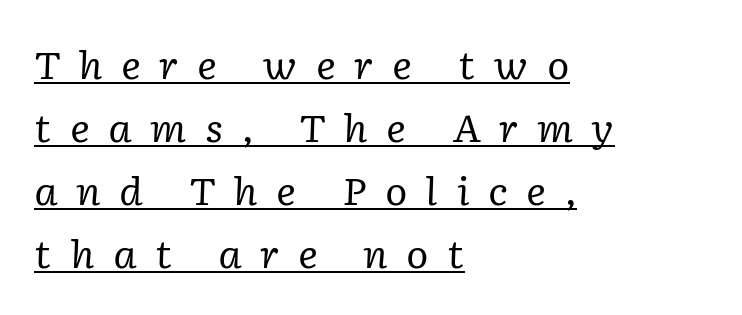
The passage shown leans; its letterforms are oblique. Display-style spreading of the glyphs; the letterfit is very open. Proportional: the letters do not fall into vertical columns. Observe the serifs anchoring each vertical stroke in this sample. Weight class: somewhere from thin through regular. Underlined type.
